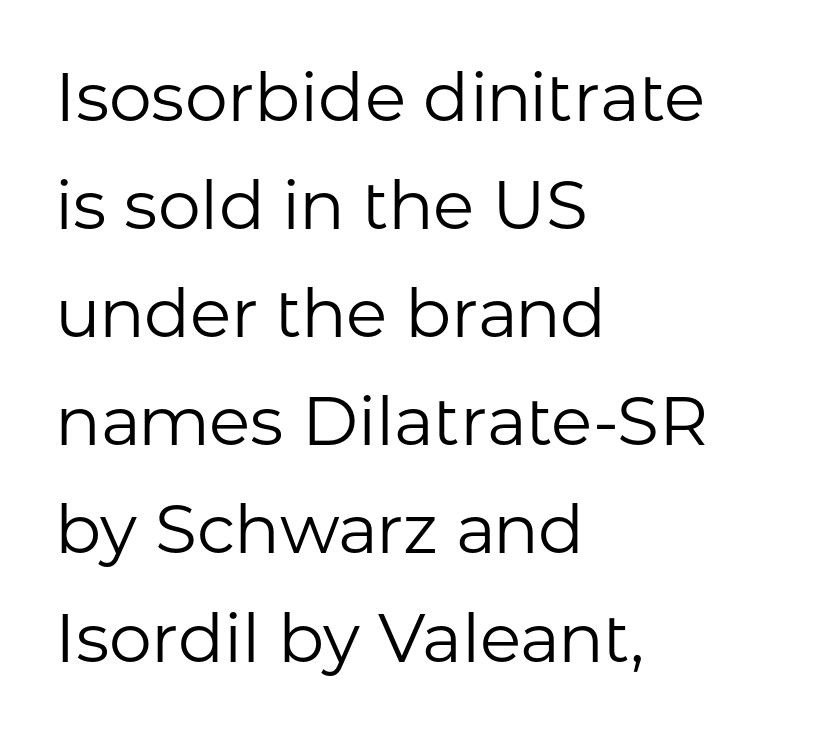
The image shows 68 px regular-weight sans-serif type, upright; set left-aligned, normal line spacing (1.59x), normal letter spacing, not underlined; low stroke contrast and a medium x-height.
